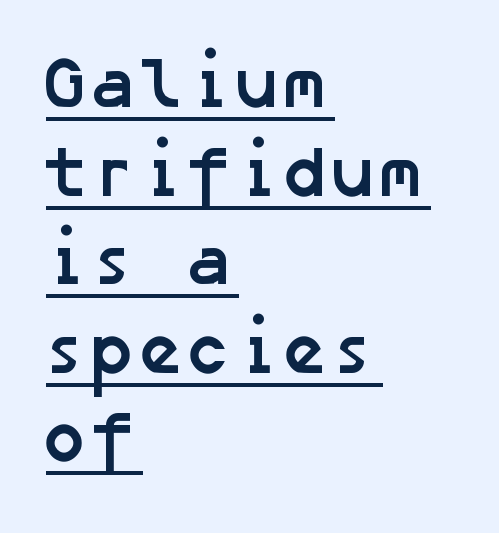
Notice how the passage keeps a crisp vertical edge on the left only. You'd pick this weight for a headline — it's a proper bold. Honestly, the underline is the first thing you notice here. Look at the tracking — it's just the regular setting, nothing added.
